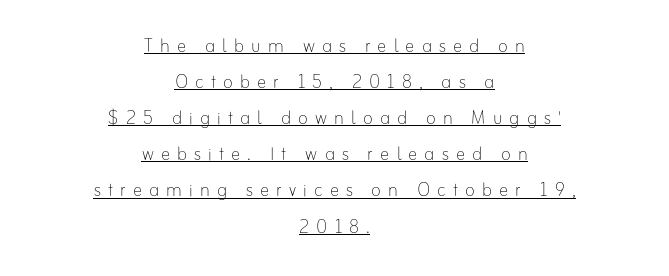
The image shows 23 px text type, upright; set centered, normal line spacing (1.57x), unusually wide letter spacing (+0.31 em), underlined.
